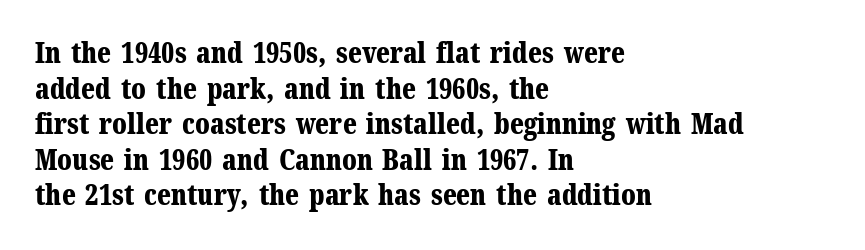
{"serif": "yes", "italic": "no", "bold": "yes", "weight": "bold", "width": "normal", "stroke_contrast": "medium", "x_height": "medium", "monospaced": "no", "underline": "no", "align": "left", "line_spacing": "normal", "line_spacing_ratio": 1.27, "letter_spacing": "normal", "letter_spacing_em": 0.0, "glyph_px": 28}
